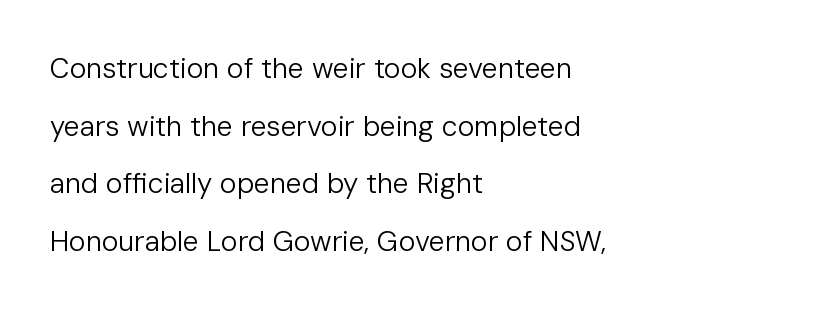
{"serif": "no", "italic": "no", "bold": "no", "weight": "regular", "width": "normal", "stroke_contrast": "low", "x_height": "medium", "monospaced": "no", "underline": "no", "align": "left", "line_spacing": "loose", "line_spacing_ratio": 2.06, "letter_spacing": "normal", "letter_spacing_em": 0.0, "glyph_px": 28}
